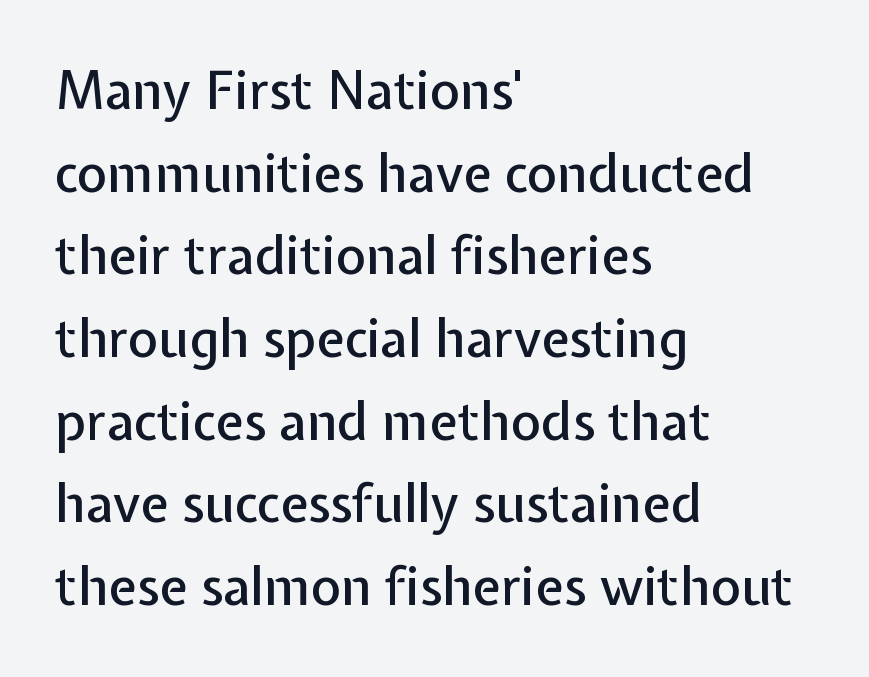
No feet cap the strokes, marking this as sans-serif type. Beneath every word, the page is bare. One-word summary of the alignment: left. Short note: letters normally spaced. How would I describe the line gaps? Plain and ordinary.
